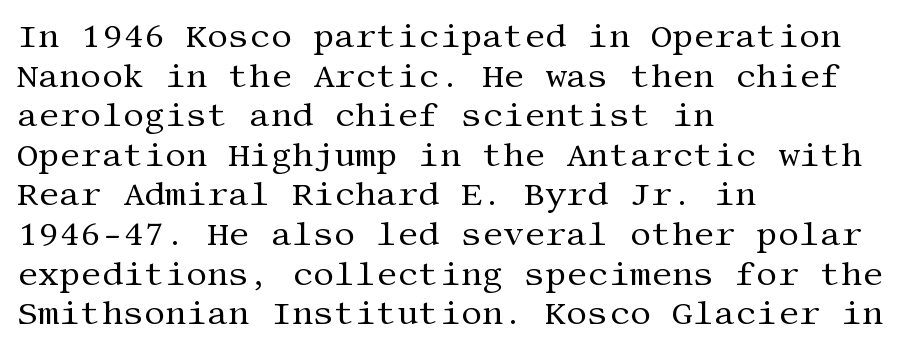
The image shows 33 px regular-weight serif type, upright; set left-aligned, line spacing 1.2x, normal letter spacing, not underlined; medium stroke contrast and a large x-height.
